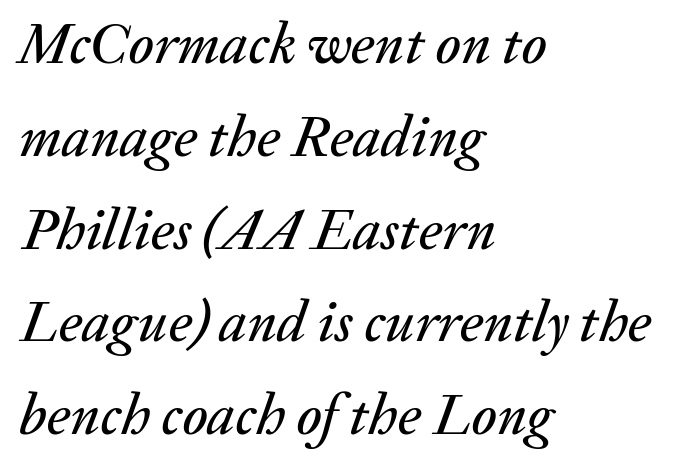
The image shows 58 px text type, italic (leaning right); set left-aligned, normal line spacing (1.6x), normal letter spacing, not underlined; medium stroke contrast and a medium x-height.
